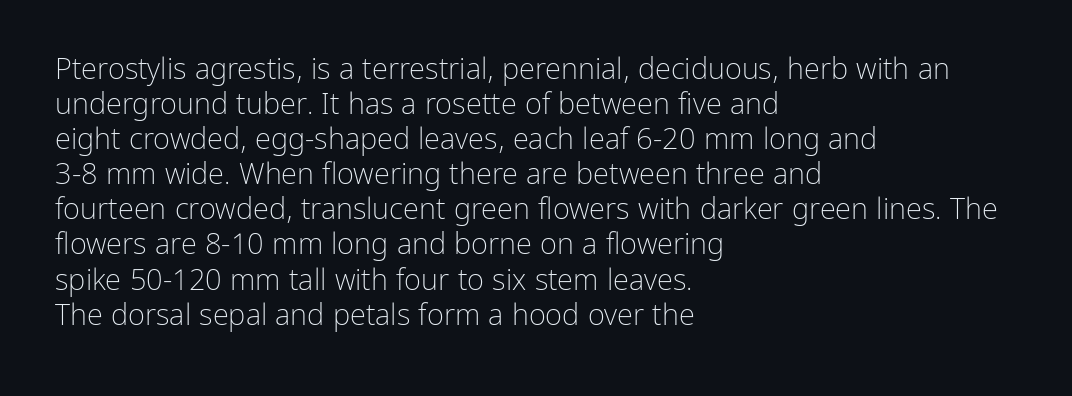
Q: Is the text bold? A: No.
Q: Is the text italic (slanted)? A: No, it is upright.
Q: Is the typeface a serif or a sans-serif typeface? A: Sans-serif.
Q: Is the text underlined? A: No.
Q: How is the paragraph aligned? A: Left-aligned.
Q: Is the spacing between letters normal or unusually wide? A: Normal.
Q: Width (condensed, normal, or wide)? A: Normal.
Q: Stroke contrast? A: Low.
Q: x-height? A: Medium.
Q: Monospaced? A: No.
